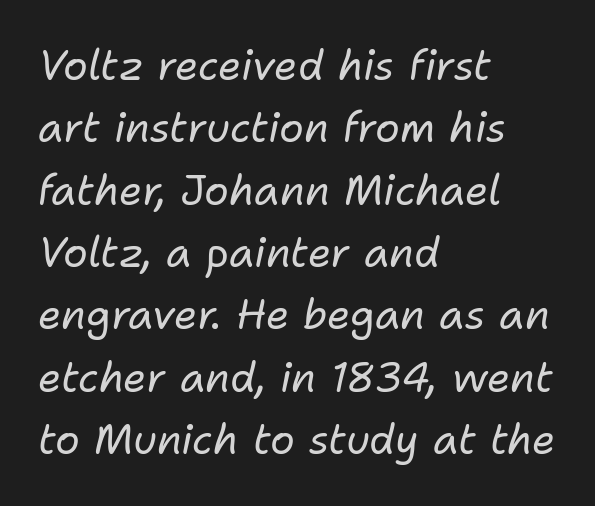
The image shows 41 px regular-weight type, italic (leaning right); set left-aligned, normal line spacing (1.52x), normal letter spacing, not underlined; low stroke contrast and a medium x-height.
